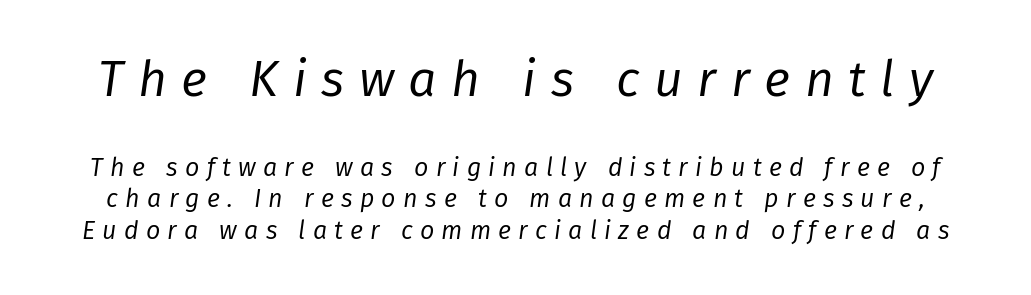
{"italic": "yes", "lean": "right", "slant_degrees": 8, "bold": "no", "weight": "regular", "width": "normal", "stroke_contrast": "low", "x_height": "medium", "monospaced": "no", "underline": "no", "line_spacing": "normal", "line_spacing_ratio": 1.26, "letter_spacing": "wide", "letter_spacing_em": 0.29, "larger_block": "first", "size_ratio": 2.0, "glyph_px": 50}
